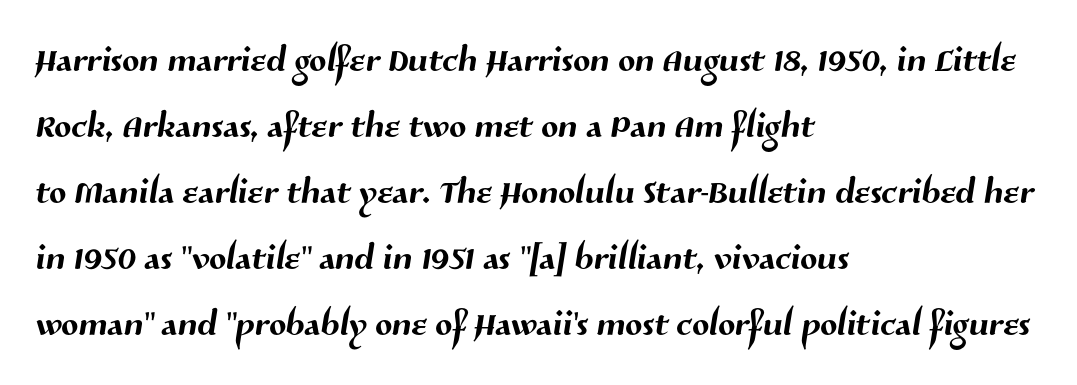
Words appear dense and cohesive because spacing is normal. Is this a fixed-width face? No — the glyphs have proportional, varying widths. The zone under the glyphs is completely vacant. Horizontally, the lines are justified to the leading edge only. Evenly set lines give the paragraph a standard silhouette.
